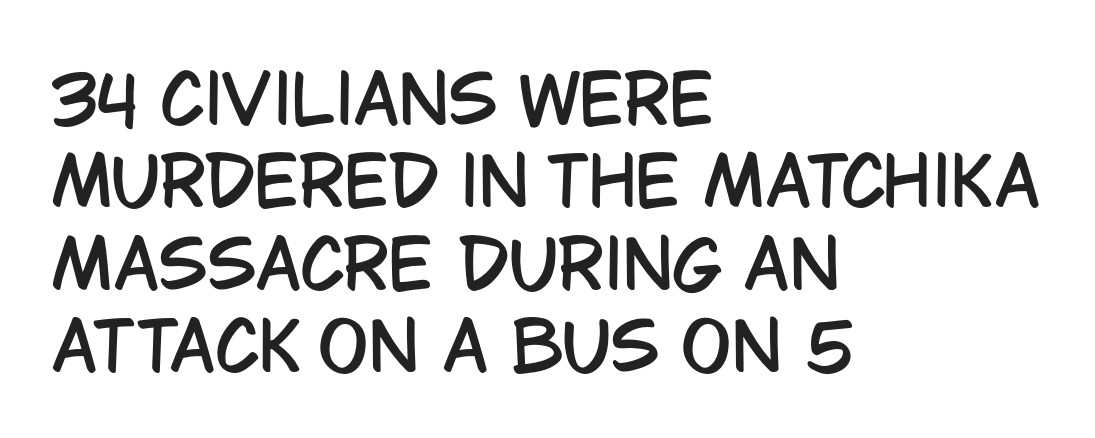
{"serif": "no", "italic": "no", "width": "condensed", "stroke_contrast": "low", "x_height": "large", "monospaced": "no", "underline": "no", "align": "left", "line_spacing_ratio": 1.23, "letter_spacing": "normal", "letter_spacing_em": 0.0, "glyph_px": 67}
